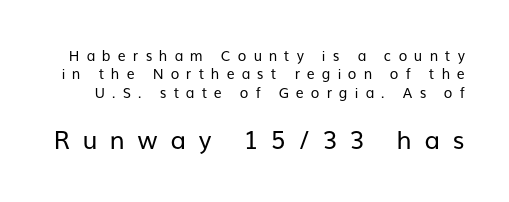
Q: Is the text bold? A: No.
Q: Is the text italic (slanted)? A: No, it is upright.
Q: Is the text underlined? A: No.
Q: Is the spacing between letters normal or unusually wide? A: Unusually wide.
Q: Is the spacing between lines tight, normal or loose? A: Normal.
Q: Which block of text is set in a larger size, the first (top) or the second (bottom)? A: The second (bottom) one.
